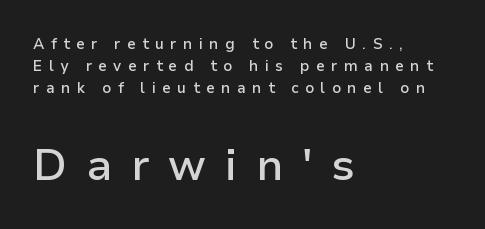
How are the letters spaced? Widely, with obvious added tracking. Typesetter's note — lower block bumped up in size, upper block left smaller. Grotesque or geometric, the face here clearly has no serifs. The specimen reads as upright at a glance. I'd describe the lettering as semibold — firm but not a full bold.
